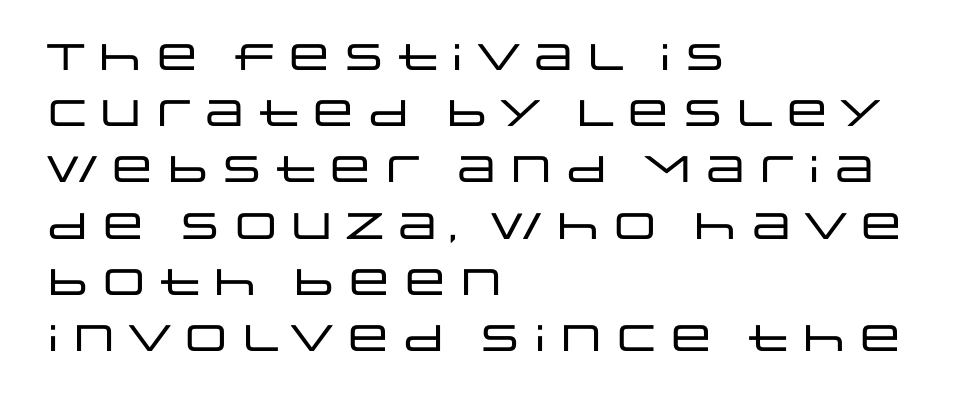
Evenly set lines give the paragraph a standard silhouette. A typesetter would call this zero additional tracking. The letters carry no serifs — their stems end cleanly without finishing strokes. Does the copy run flush right? No — it runs flush left. The specimen omits any rule beneath the text block's lines.
